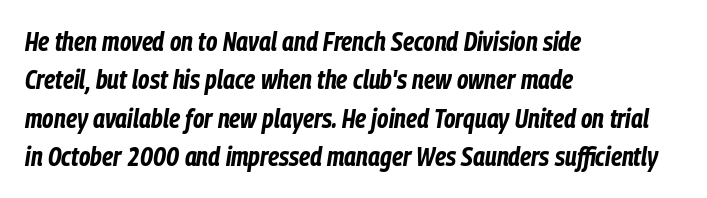
As a designer I'd log this as weight 700, bold. Underline: absent. The gaps between neighbouring characters are ordinary and unremarkable. Regular leading. The text block is weighted toward the left margin, trailing off unevenly rightward. When letters slant like this, we call the style italic.
